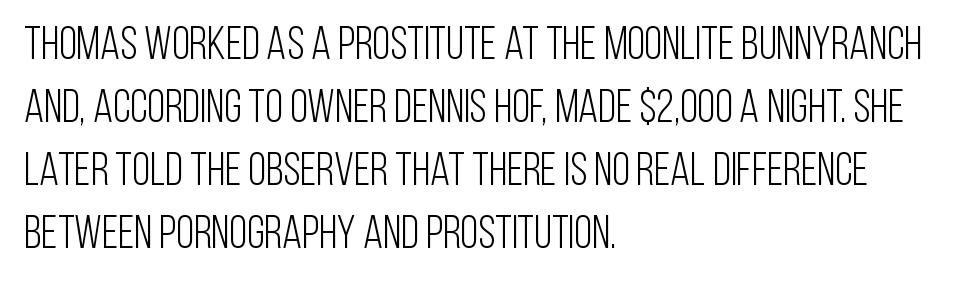
Does the copy run flush right? No — it runs flush left. No extra tracking has been applied to these lines. Any mark beneath the type? The region is blank. Note the varied advance widths — an 'i' is clearly narrower than an 'm'. Characters remain perfectly vertical along every line.
